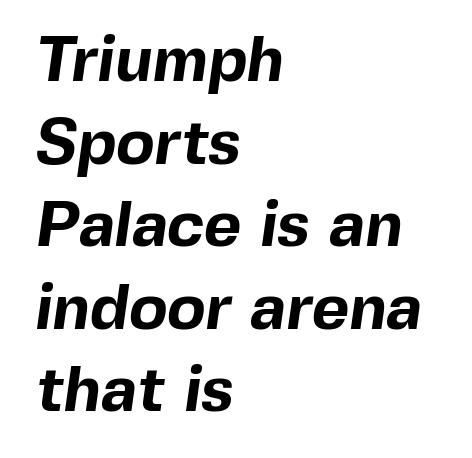
Q: Is the text bold? A: Yes.
Q: Is the typeface a serif or a sans-serif typeface? A: Sans-serif.
Q: Is the text underlined? A: No.
Q: How is the paragraph aligned? A: Left-aligned.
Q: Is the spacing between letters normal or unusually wide? A: Normal.
Q: Is the spacing between lines tight, normal or loose? A: Normal.
Q: Width (condensed, normal, or wide)? A: Normal.
Q: x-height? A: Medium.
Q: Monospaced? A: No.
